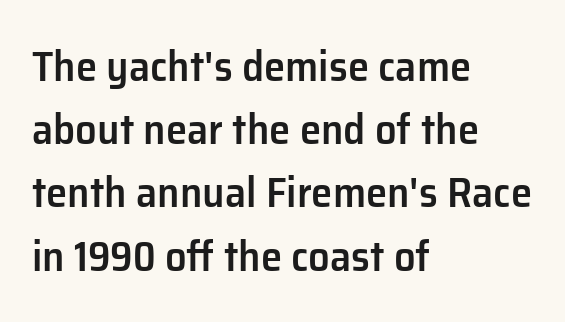
Q: Is the text bold? A: Semi-bold.
Q: Is the text italic (slanted)? A: No, it is upright.
Q: Is the typeface a serif or a sans-serif typeface? A: Sans-serif.
Q: Is the text underlined? A: No.
Q: How is the paragraph aligned? A: Left-aligned.
Q: Is the spacing between letters normal or unusually wide? A: Normal.
Q: Is the spacing between lines tight, normal or loose? A: Normal.
Q: Width (condensed, normal, or wide)? A: Normal.
Q: Stroke contrast? A: Low.
Q: x-height? A: Medium.
Q: Monospaced? A: No.
